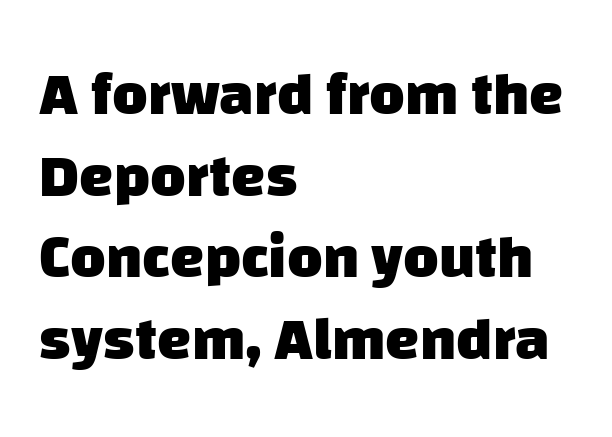
{"serif": "no", "bold": "yes", "weight": "heavy", "width": "normal", "stroke_contrast": "low", "x_height": "large", "monospaced": "no", "underline": "no", "align": "left", "line_spacing": "normal", "line_spacing_ratio": 1.34, "letter_spacing": "normal", "letter_spacing_em": 0.0, "glyph_px": 61}
